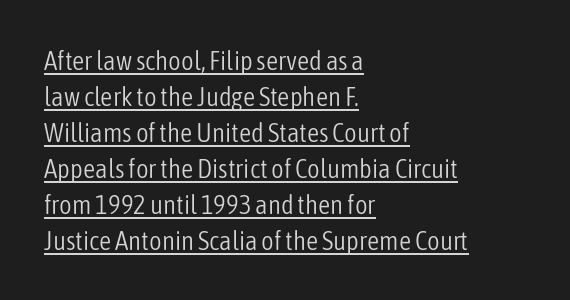
{"italic": "no", "bold": "no", "underline": "yes", "align": "left", "line_spacing": "normal", "line_spacing_ratio": 1.33, "letter_spacing": "normal", "letter_spacing_em": 0.0, "glyph_px": 27}
